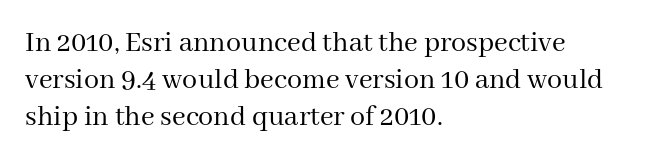
Weight: in the light-to-regular range. The tracking reads as untouched default to a designer's eye. Each letter keeps its own natural width here, so spacing adapts to shape. The compositor pushed each line to the left boundary. Are there feet on the stems? There are — it's a serif.
